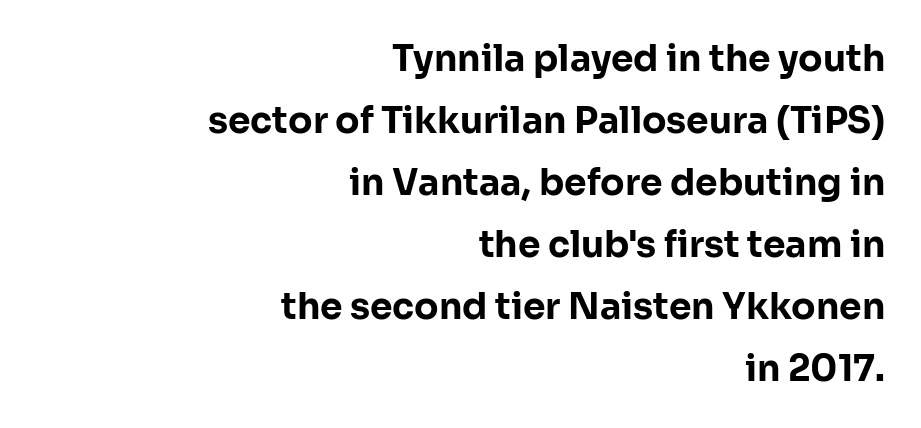
The image shows 36 px bold sans-serif type, upright; set right-aligned, line spacing 1.72x, normal letter spacing, not underlined; low stroke contrast and a medium x-height.
